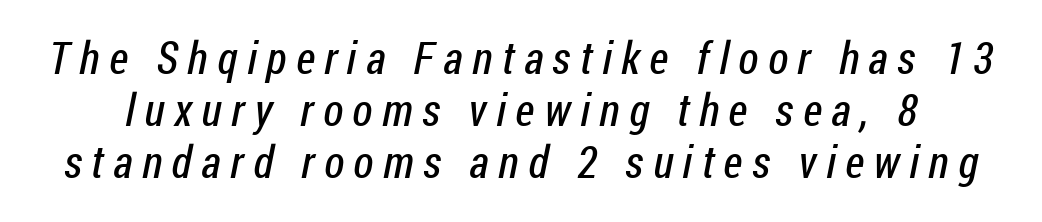
{"serif": "no", "bold": "no", "weight": "regular", "width": "condensed", "stroke_contrast": "low", "x_height": "medium", "monospaced": "no", "underline": "no", "line_spacing_ratio": 1.16, "letter_spacing": "wide", "letter_spacing_em": 0.21, "glyph_px": 45}
